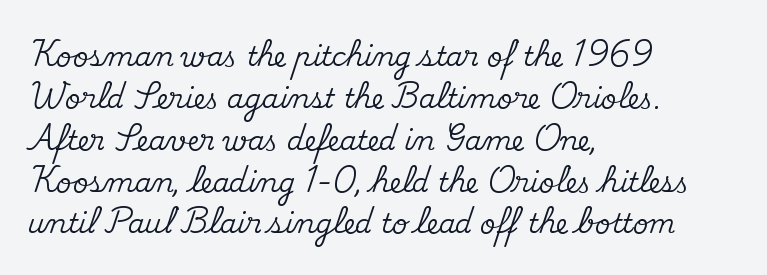
{"underline": "no", "align": "left", "line_spacing": "normal", "line_spacing_ratio": 1.55, "letter_spacing": "normal", "letter_spacing_em": 0.0, "glyph_px": 27}
